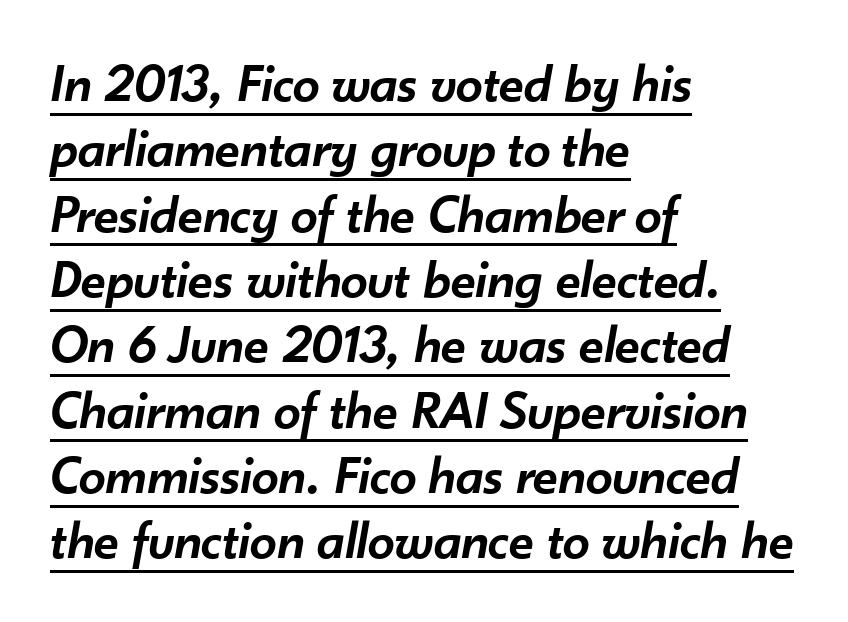
You could not count columns in this text — the font is proportionally spaced. Layout note: lines flush left. Italic? Definitely — the glyphs are oblique. Default kerning and tracking; the words read as compact shapes. A typographer would call this underscored text. What weight is shown? A semibold, between regular and bold.
